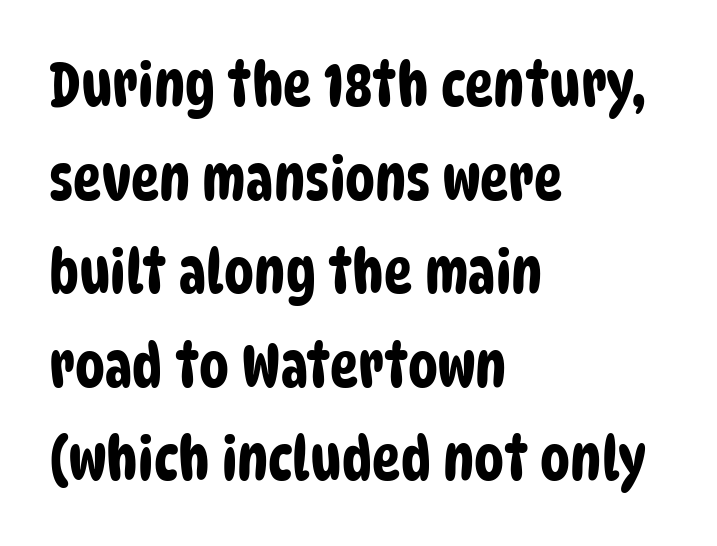
The specimen omits any rule beneath the text block's lines. These lines are rendered in a variable-pitch font. The typesetter chose a ragged-right arrangement here. The type is set solid horizontally, with unmodified tracking.
